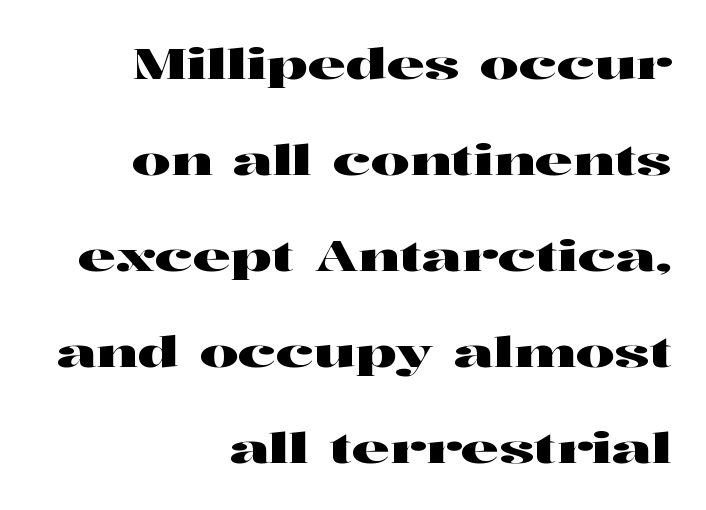
{"serif": "yes", "italic": "no", "width": "wide", "stroke_contrast": "high", "x_height": "medium", "monospaced": "no", "underline": "no", "align": "right", "line_spacing": "loose", "line_spacing_ratio": 2.23, "letter_spacing": "normal", "letter_spacing_em": 0.0, "glyph_px": 43}
